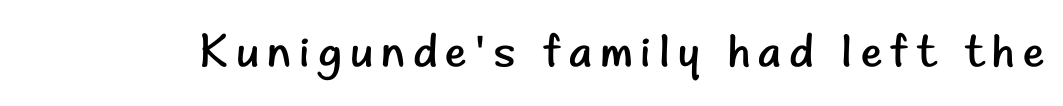
No heavy texture on the line: the type isn't bold. Underline: absent. Looks like regular typesetting: each glyph gets only the width it needs. It's the straight-up-and-down kind of type. The letters carry no serifs — their stems end cleanly without finishing strokes.
